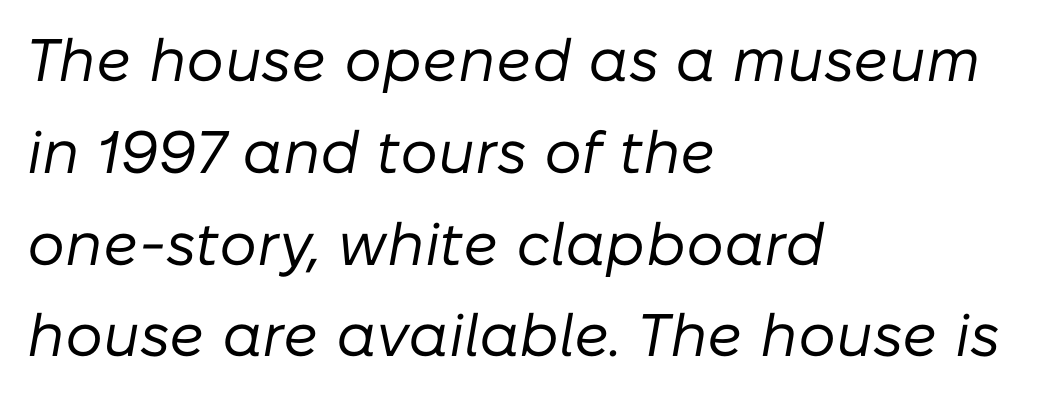
The image shows 60 px regular-weight type, italic (leaning right); set left-aligned, normal line spacing (1.53x), normal letter spacing, not underlined; low stroke contrast and a medium x-height.
